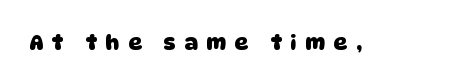
Chunky letters — that's bold for sure. Words appear elongated and porous because spacing is wide. Decoration check: the copy has no underline.
